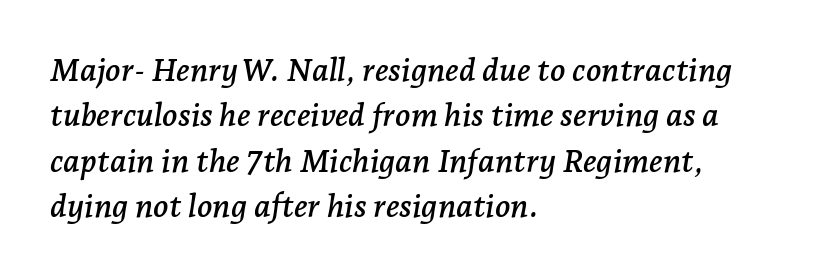
No word sits above an underline. Serif or sans? Serif — the stroke terminals have little feet. The tracking reads as untouched default to a designer's eye. The rendering uses natural spacing where letterforms have individual widths. Tall strokes in this sample are angled rather than plumb.
